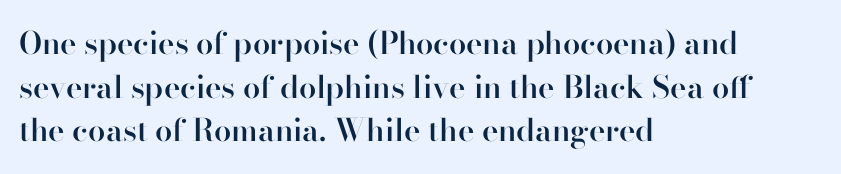
The image shows 31 px semibold serif type, upright; set left-aligned, normal line spacing (1.41x), normal letter spacing, not underlined; high stroke contrast and a small x-height.
